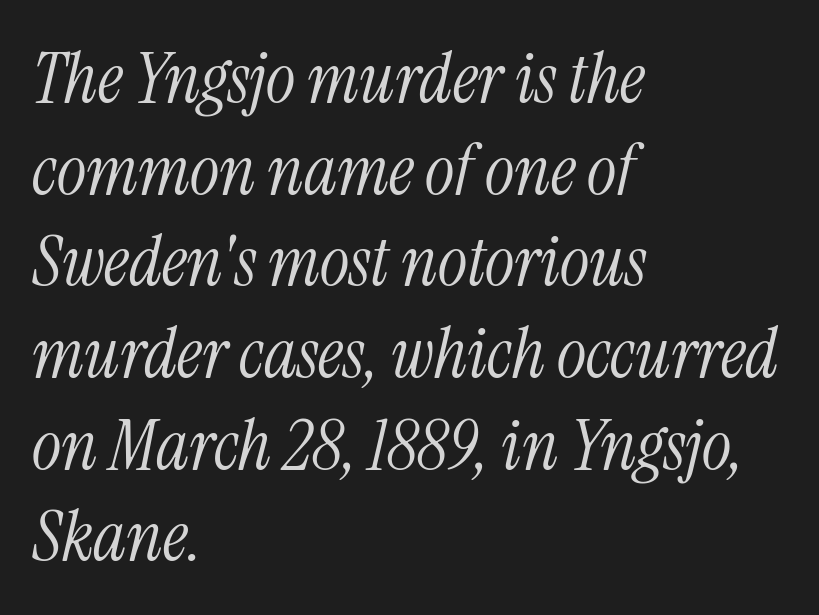
The image shows 70 px light, condensed serif type, italic (leaning right); set left-aligned, normal line spacing (1.31x), normal letter spacing, not underlined; medium stroke contrast and a medium x-height.
